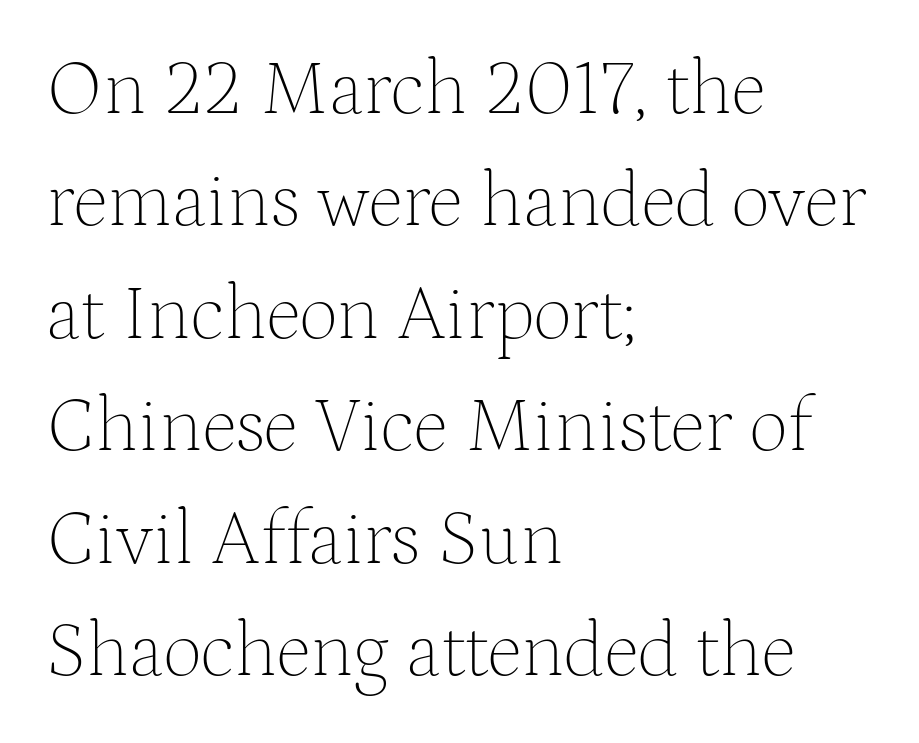
Q: Is the text bold? A: No.
Q: Is the text italic (slanted)? A: No, it is upright.
Q: Is the typeface a serif or a sans-serif typeface? A: Serif.
Q: Is the text underlined? A: No.
Q: How is the paragraph aligned? A: Left-aligned.
Q: Is the spacing between letters normal or unusually wide? A: Normal.
Q: Is the spacing between lines tight, normal or loose? A: Normal.
Q: Width (condensed, normal, or wide)? A: Normal.
Q: Stroke contrast? A: Medium.
Q: x-height? A: Medium.
Q: Monospaced? A: No.
